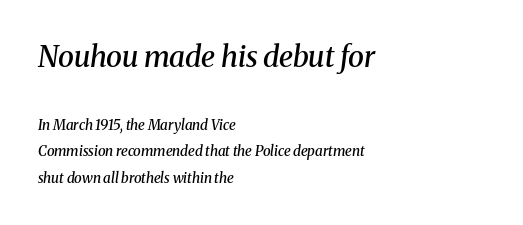
The text was rendered using a seriffed face with decorative stroke endings. The face used here is proportionally spaced, like ordinary book or web type. Top chunk: large. Bottom chunk: small. Firm but not heavy-handed strokes: this text is semibold. Does the lettering tilt? It does — this is italic. The type is set solid horizontally, with unmodified tracking.
